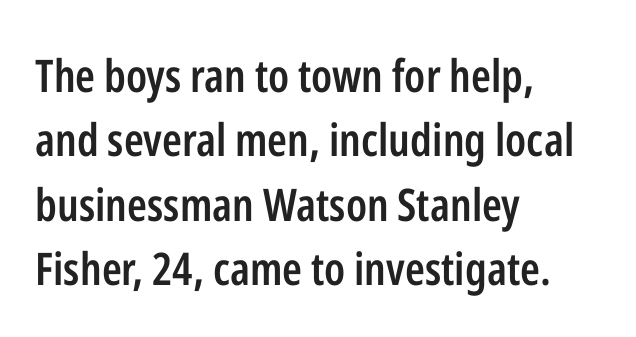
Q: Is the text bold? A: Semi-bold.
Q: Is the text italic (slanted)? A: No, it is upright.
Q: Is the typeface a serif or a sans-serif typeface? A: Sans-serif.
Q: Is the text underlined? A: No.
Q: How is the paragraph aligned? A: Left-aligned.
Q: Is the spacing between letters normal or unusually wide? A: Normal.
Q: Is the spacing between lines tight, normal or loose? A: Normal.
Q: Width (condensed, normal, or wide)? A: Condensed.
Q: Stroke contrast? A: Low.
Q: x-height? A: Medium.
Q: Monospaced? A: No.
